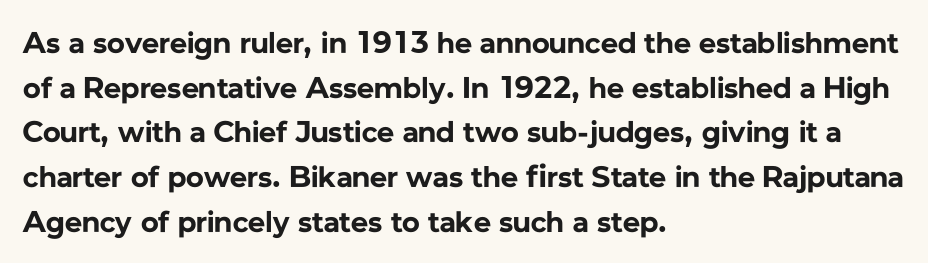
The passage shown is not underscored anywhere. In terms of weight, the rendering is a true, heavy bold. This rendering leaves character spacing at its baseline value. Character widths vary here, with narrow letters taking less room than wide ones.
